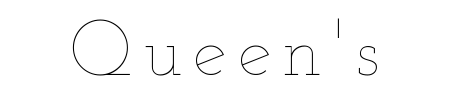
Glance below the letters and you will spot only blank space. The letters look calm and open, with moderate or lighter stems. Italic? Not at all — the glyphs are vertical. You could not count columns in this text — the font is proportionally spaced. One-word summary of the alignment: center.
